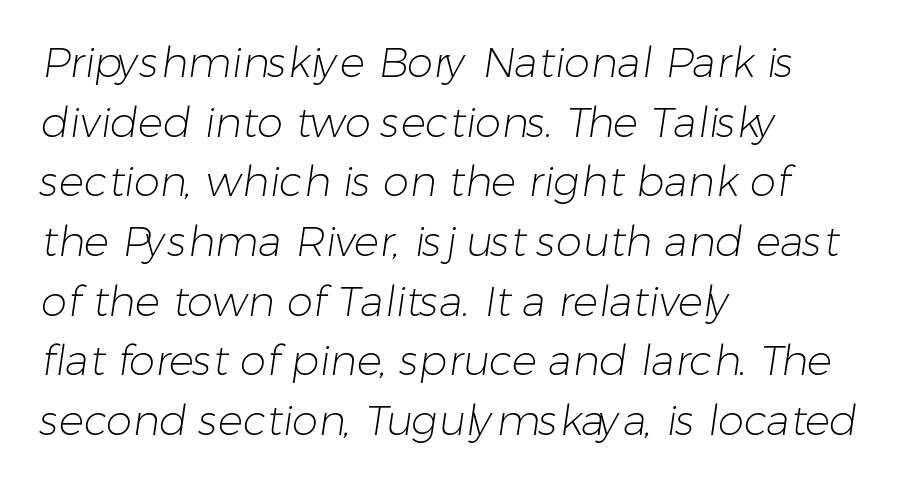
{"serif": "no", "bold": "no", "weight": "light", "width": "normal", "stroke_contrast": "low", "x_height": "medium", "monospaced": "no", "underline": "no", "align": "left", "line_spacing": "normal", "line_spacing_ratio": 1.42, "letter_spacing": "normal", "letter_spacing_em": 0.0, "glyph_px": 42}
